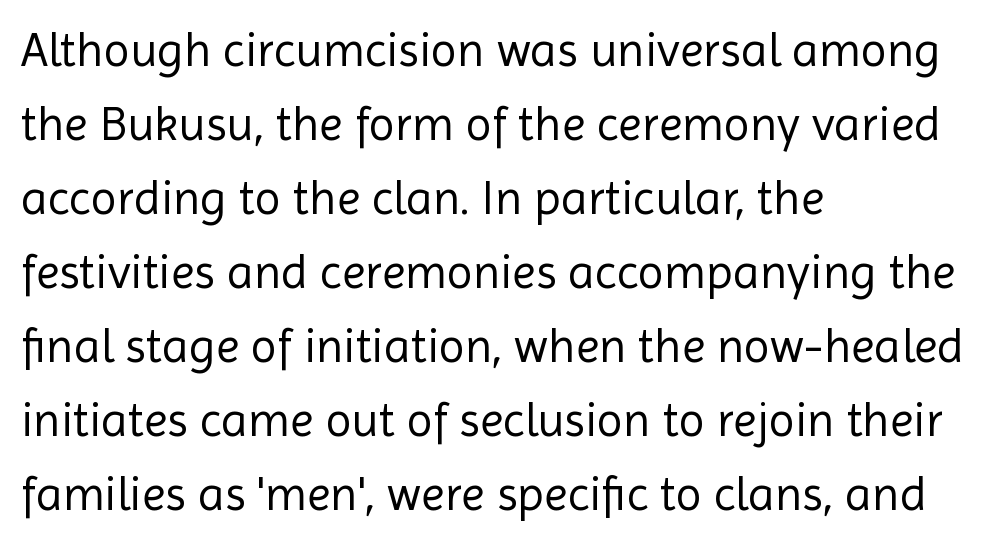
{"serif": "no", "italic": "no", "bold": "no", "weight": "regular", "width": "normal", "x_height": "medium", "monospaced": "no", "underline": "no", "align": "left", "line_spacing": "normal", "line_spacing_ratio": 1.54, "letter_spacing": "normal", "letter_spacing_em": 0.0, "glyph_px": 48}
